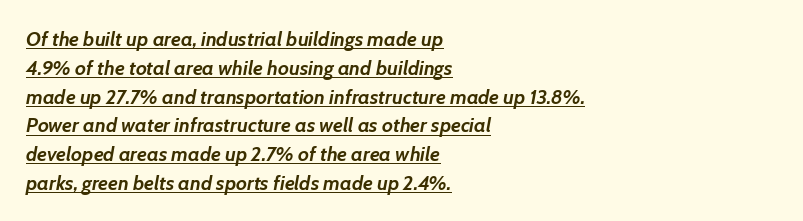
The image shows 20 px bold type, italic (leaning right); set left-aligned, normal line spacing (1.44x), normal letter spacing, underlined.
